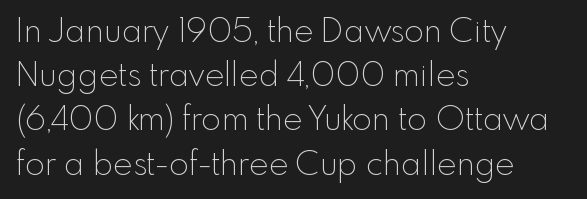
The image shows 33 px thin sans-serif type, upright; set left-aligned, normal line spacing (1.34x), normal letter spacing, not underlined; a small x-height.
